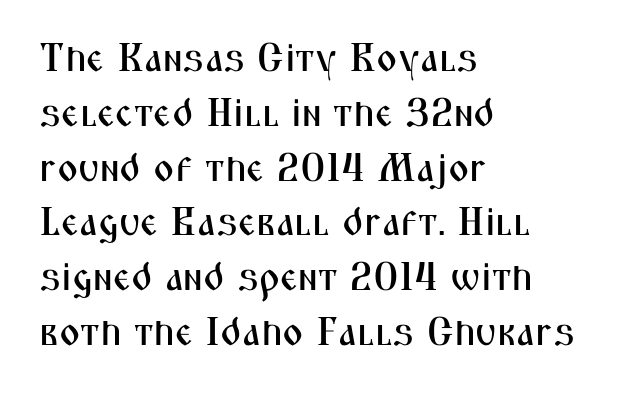
{"serif": "no", "italic": "no", "width": "condensed", "stroke_contrast": "medium", "x_height": "medium", "monospaced": "no", "underline": "no", "align": "left", "line_spacing": "normal", "line_spacing_ratio": 1.37, "letter_spacing": "normal", "letter_spacing_em": 0.0, "glyph_px": 40}
